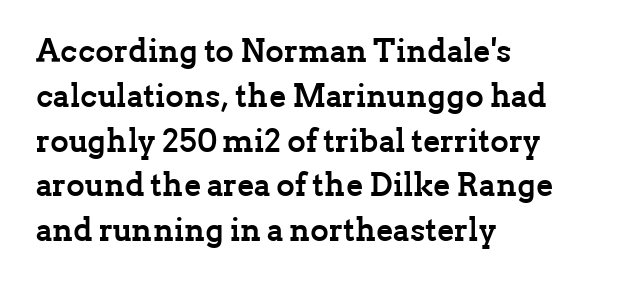
The image shows 32 px semibold serif type, upright; set left-aligned, normal line spacing (1.4x), normal letter spacing, not underlined; low stroke contrast and a medium x-height.
